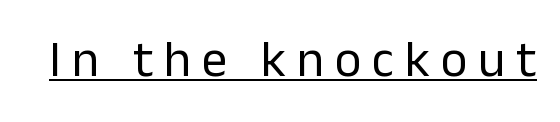
Classification — sans serif. Weight class: somewhere from thin through regular. The specimen reads as upright at a glance. A typesetter would call this proportional, since set widths differ per character.
